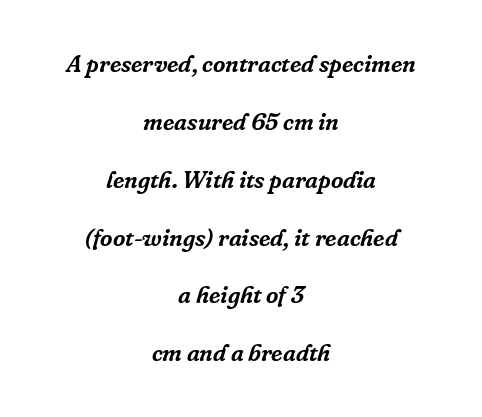
Q: Is the text italic (slanted)? A: Yes, it leans right by about 16 degrees.
Q: Is the text underlined? A: No.
Q: How is the paragraph aligned? A: Centered.
Q: Is the spacing between letters normal or unusually wide? A: Normal.
Q: Is the spacing between lines tight, normal or loose? A: Loose.
